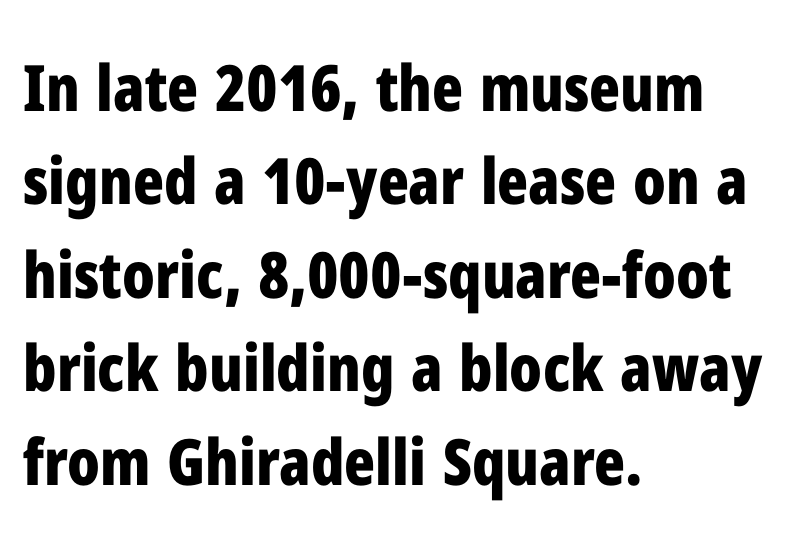
The image shows 64 px bold, condensed sans-serif type, upright; set left-aligned, normal line spacing (1.46x), normal letter spacing, not underlined; low stroke contrast and a medium x-height.
